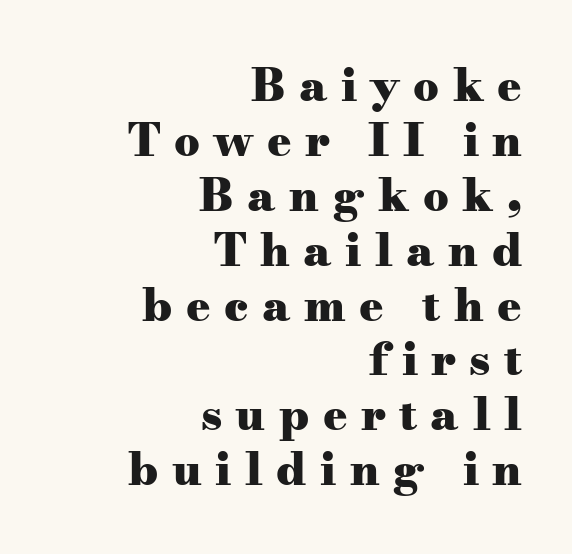
{"serif": "yes", "italic": "no", "bold": "yes", "weight": "heavy", "width": "wide", "stroke_contrast": "medium", "x_height": "small", "monospaced": "no", "underline": "no", "align": "right", "line_spacing_ratio": 1.22, "letter_spacing": "wide", "letter_spacing_em": 0.3, "glyph_px": 45}
